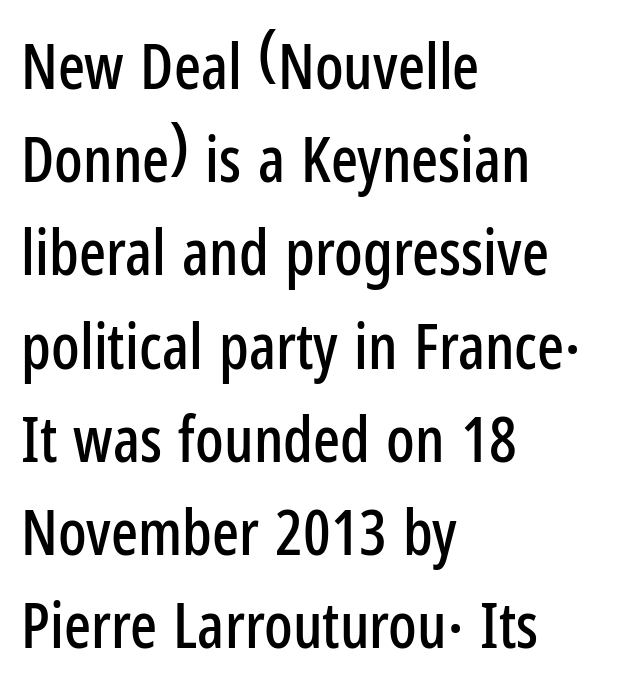
Q: Is the text italic (slanted)? A: No, it is upright.
Q: Is the typeface a serif or a sans-serif typeface? A: Sans-serif.
Q: Is the text underlined? A: No.
Q: How is the paragraph aligned? A: Left-aligned.
Q: Is the spacing between letters normal or unusually wide? A: Normal.
Q: Is the spacing between lines tight, normal or loose? A: Normal.
Q: Width (condensed, normal, or wide)? A: Condensed.
Q: Stroke contrast? A: Low.
Q: x-height? A: Medium.
Q: Monospaced? A: No.
